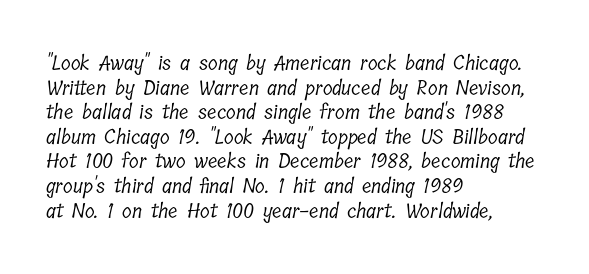
Q: Is the text bold? A: No.
Q: Is the text underlined? A: No.
Q: How is the paragraph aligned? A: Left-aligned.
Q: Is the spacing between letters normal or unusually wide? A: Normal.
